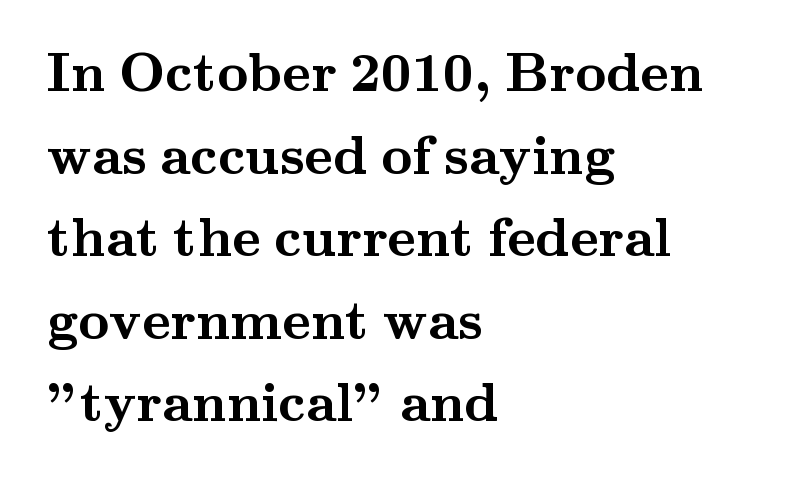
The image shows 54 px semibold, wide serif type, upright; set left-aligned, normal line spacing (1.53x), normal letter spacing, not underlined; medium stroke contrast and a small x-height.
